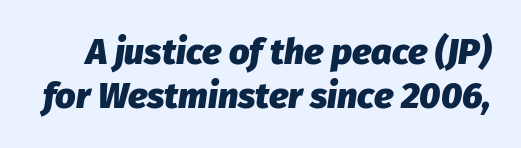
The image shows 36 px heavy type, italic (leaning right); set line spacing 1.21x, normal letter spacing, not underlined; low stroke contrast and a medium x-height.
